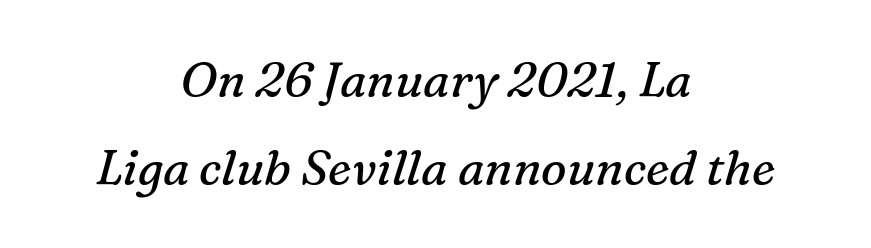
Q: Is the text bold? A: No.
Q: Is the text italic (slanted)? A: Yes, it leans right by about 16 degrees.
Q: Is the typeface a serif or a sans-serif typeface? A: Serif.
Q: Is the text underlined? A: No.
Q: How is the paragraph aligned? A: Centered.
Q: Is the spacing between letters normal or unusually wide? A: Normal.
Q: Width (condensed, normal, or wide)? A: Normal.
Q: Stroke contrast? A: Medium.
Q: x-height? A: Medium.
Q: Monospaced? A: No.
